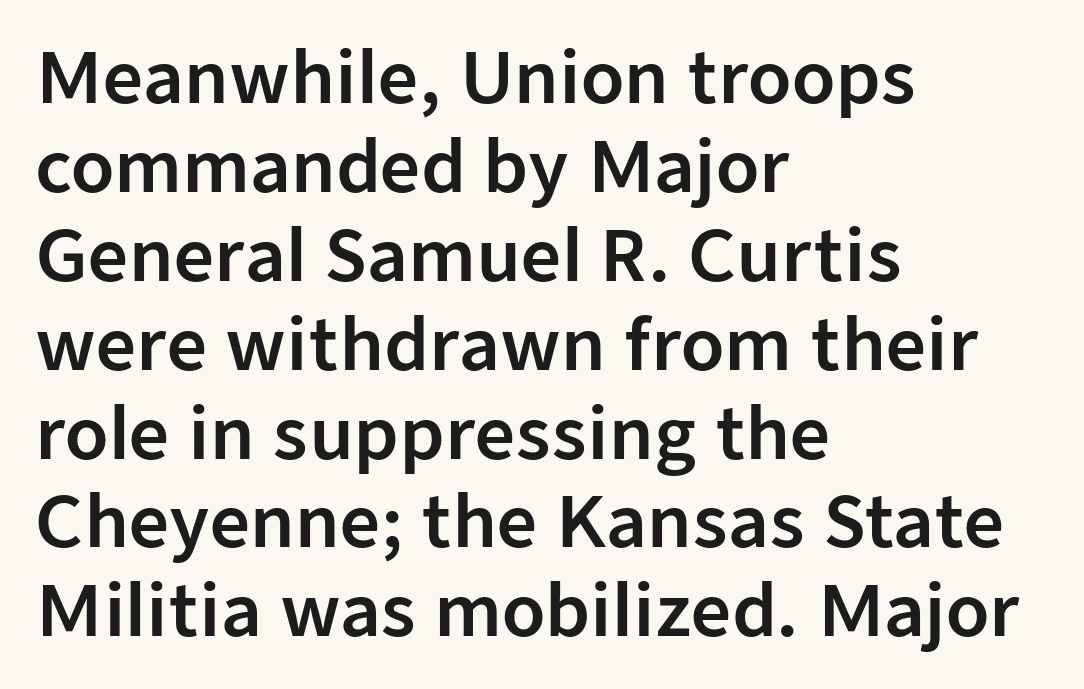
Does extra space separate the letters? No, they use regular spacing. This rendering features lettering with no underline. These lines are set flush left with a ragged right edge. A typesetter would mark this as roman, not italic.
